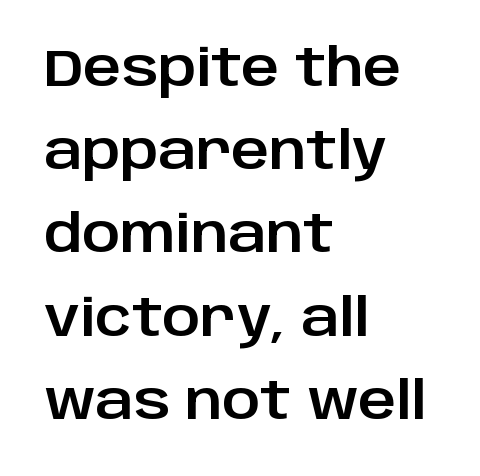
Q: Is the text italic (slanted)? A: No, it is upright.
Q: Is the typeface a serif or a sans-serif typeface? A: Sans-serif.
Q: Is the text underlined? A: No.
Q: How is the paragraph aligned? A: Left-aligned.
Q: Is the spacing between letters normal or unusually wide? A: Normal.
Q: Is the spacing between lines tight, normal or loose? A: Normal.
Q: Width (condensed, normal, or wide)? A: Normal.
Q: Stroke contrast? A: Low.
Q: x-height? A: Large.
Q: Monospaced? A: No.
